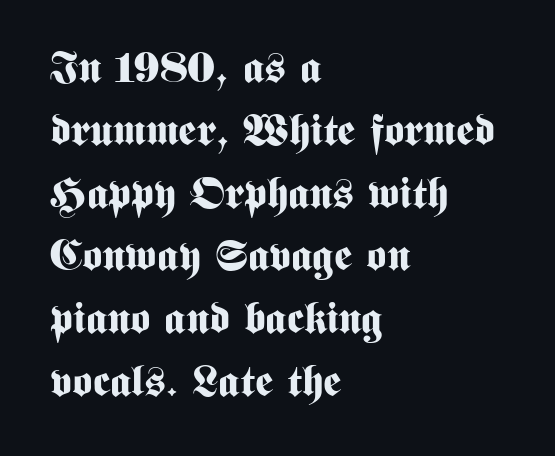
The image shows 43 px bold, condensed sans-serif type, upright; set left-aligned, normal line spacing (1.46x), normal letter spacing, not underlined; medium stroke contrast and a medium x-height.
